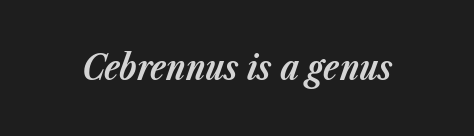
Set as a true bold cut, around the 700 mark. The rendering uses natural spacing where letterforms have individual widths. An italicized treatment has been applied to the whole sample. Lines of text with bare space underneath. Does extra space separate the letters? No, they use regular spacing.
